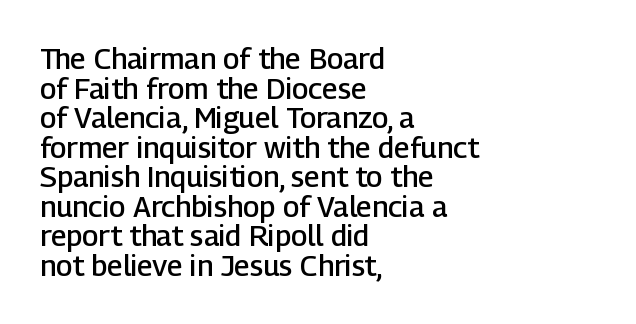
Tracking value appears to be zero — textbook default spacing. Looks like regular typesetting: each glyph gets only the width it needs. Type style note: lacks serifs. The compositor pushed each line to the left boundary. These words are printed semibold, heavier than regular yet not bold. Unlike italic type, these characters show no tilt at all.
